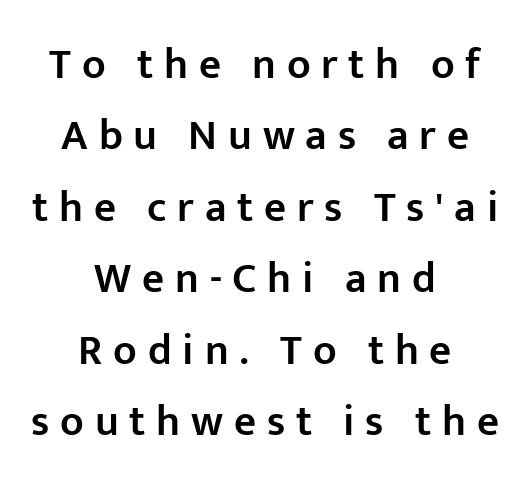
{"serif": "no", "italic": "no", "bold": "semi", "weight": "semibold", "width": "normal", "stroke_contrast": "low", "x_height": "medium", "monospaced": "no", "underline": "no", "align": "center", "line_spacing": "normal", "line_spacing_ratio": 1.66, "letter_spacing": "wide", "letter_spacing_em": 0.25, "glyph_px": 43}
